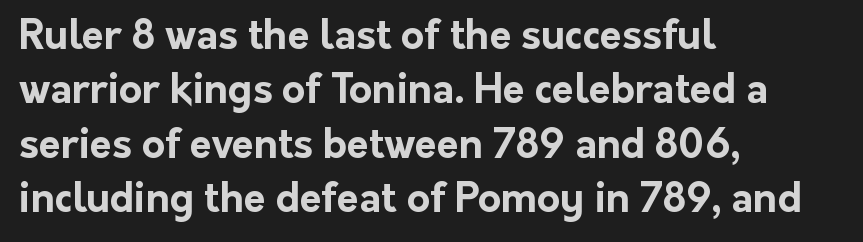
The paragraph has a hard left edge and a soft right edge. Here the glyphs are tracked normally, forming tight word shapes. Each letter keeps its own natural width here, so spacing adapts to shape. The typesetting leans heavy: a genuine bold. Does the type have serifs? No, each stem ends abruptly.
